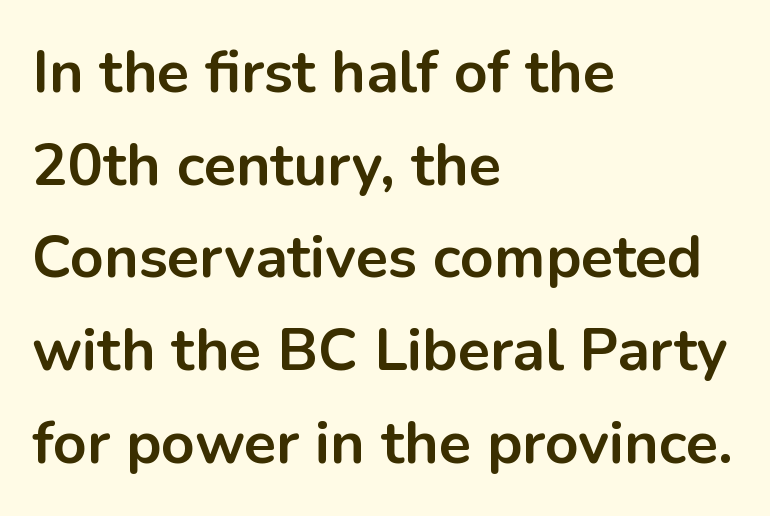
The ragged edge is on the right, which tells us the setting is flush left. Quick note: underline off. Posture: straight, roman, zero tilt. Classification — sans serif. Standard letterfit; no display-style spreading of the glyphs.
